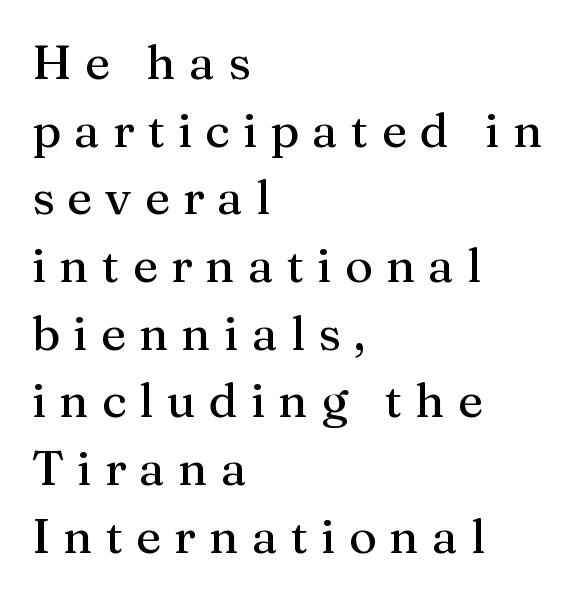
Q: Is the text italic (slanted)? A: No, it is upright.
Q: Is the typeface a serif or a sans-serif typeface? A: Serif.
Q: Is the text underlined? A: No.
Q: How is the paragraph aligned? A: Left-aligned.
Q: Is the spacing between letters normal or unusually wide? A: Unusually wide.
Q: Is the spacing between lines tight, normal or loose? A: Normal.
Q: Width (condensed, normal, or wide)? A: Normal.
Q: Stroke contrast? A: Medium.
Q: x-height? A: Medium.
Q: Monospaced? A: No.
